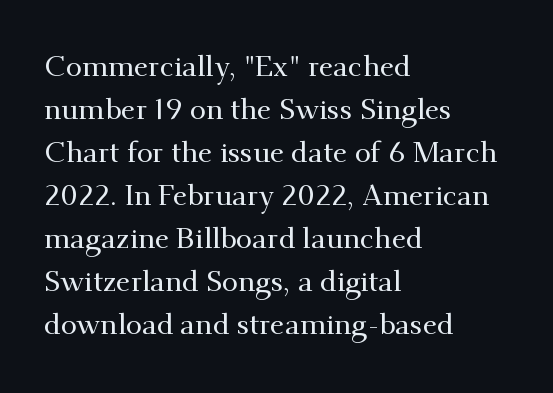
Yep, those are serifs on the letters. A typesetter would call this zero additional tracking. Descenders hang freely into open space. If you drew a line through each stem, it would be perfectly vertical.
